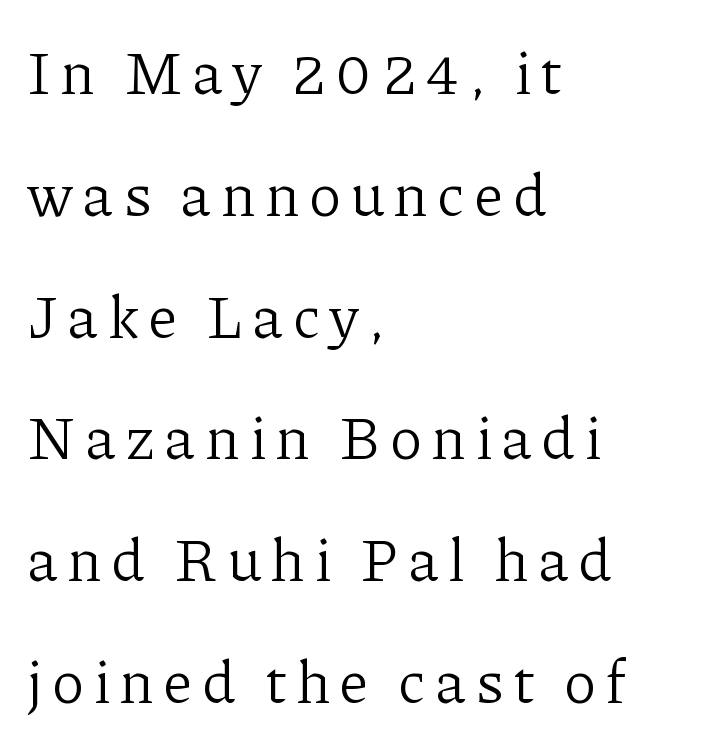
Notice how the passage keeps a crisp vertical edge on the left only. The strip under each line holds only bare page. Do the characters align in a grid? No, the font is proportional. Unlike a clean sans, this face finishes its strokes with serifs. The font's upright variant was chosen for this text.
